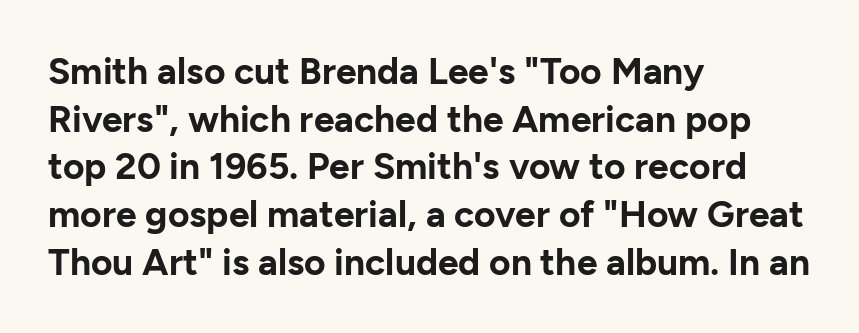
The type sits square on the baseline with zero lean. Is the type bold? Yes — the strokes are clearly thick and heavy. The rows are spaced the way most documents space them. Nope, no serifs anywhere on these letters.
